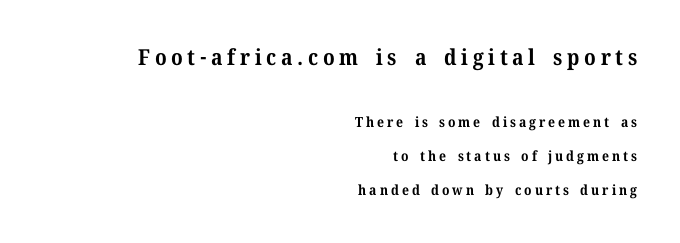
The image shows 22 px bold type, upright; set right-aligned, loose line spacing (2.4x), unusually wide letter spacing (+0.21 em), not underlined; the first (top) block is 1.57x larger.
